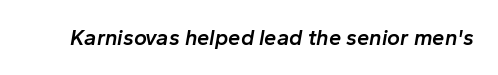
{"italic": "yes", "lean": "right", "slant_degrees": 10, "bold": "semi", "underline": "no", "letter_spacing": "normal", "letter_spacing_em": 0.0, "glyph_px": 22}
